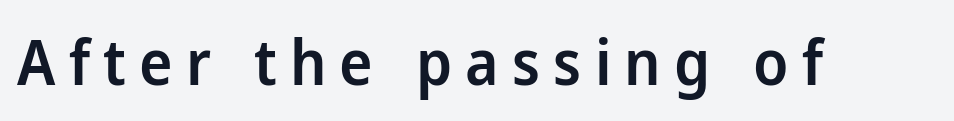
Caption: semibold face, moderately heavy strokes. Words appear elongated and porous because spacing is wide. Italic: no, the glyphs are upright roman. Each letter keeps its own natural width here, so spacing adapts to shape. Plain, unruled lines of type.
